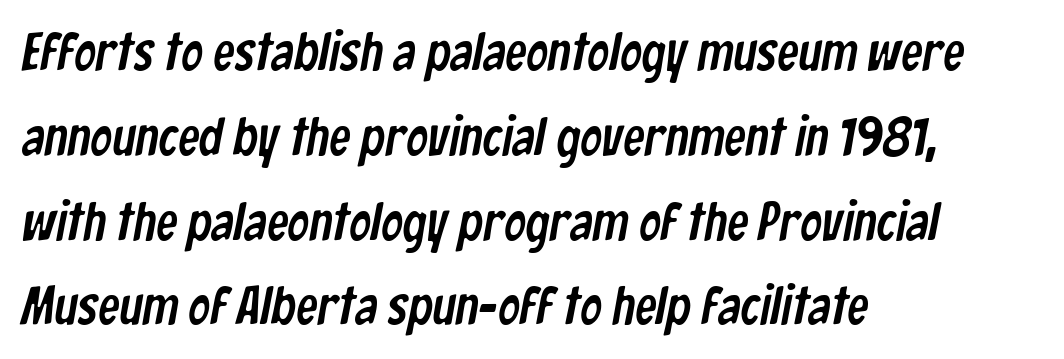
The image shows 54 px condensed sans-serif type; set left-aligned, normal line spacing (1.57x), normal letter spacing, not underlined; low stroke contrast and a medium x-height.
